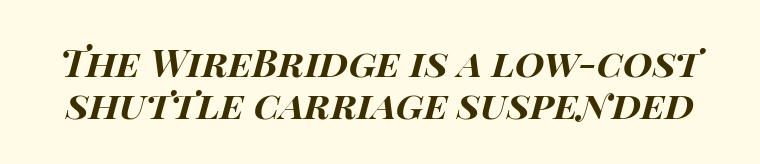
You'd pick this weight for a headline — it's a proper bold. Underline: absent. The passage shown has conventional tracking throughout. The rendering uses natural spacing where letterforms have individual widths. You can tell it's italic because the verticals aren't actually vertical.
